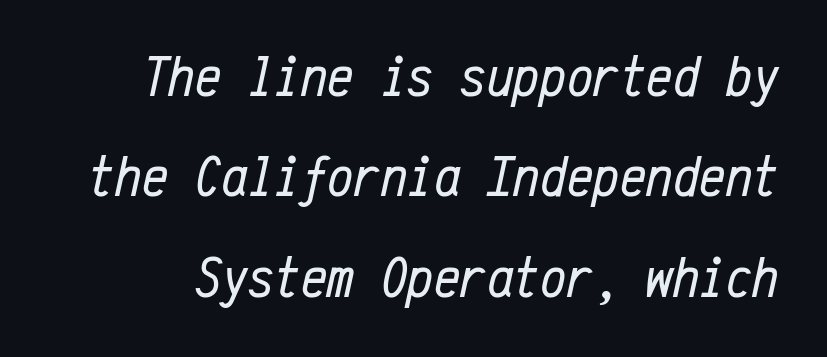
Q: Is the text bold? A: No.
Q: Is the text italic (slanted)? A: Yes, it leans right by about 12 degrees.
Q: Is the text underlined? A: No.
Q: Is the spacing between letters normal or unusually wide? A: Normal.
Q: Is the spacing between lines tight, normal or loose? A: Normal.
Q: Width (condensed, normal, or wide)? A: Condensed.
Q: Stroke contrast? A: Low.
Q: x-height? A: Medium.
Q: Monospaced? A: Yes.
